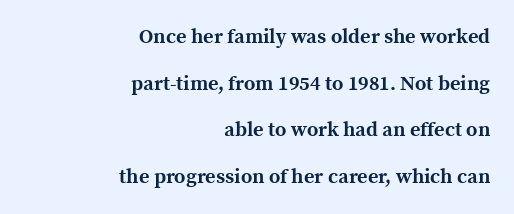
The lettering stays uniformly vertical, giving the passage a roman look. The space directly below the letters is spotless. Is the type bold? Yes — the strokes are clearly thick and heavy. A typesetter would call this leading open, well beyond the default. Nobody touched the tracking dial on this one. Teacher's note: observe the even right margin — that is flush-right alignment.
